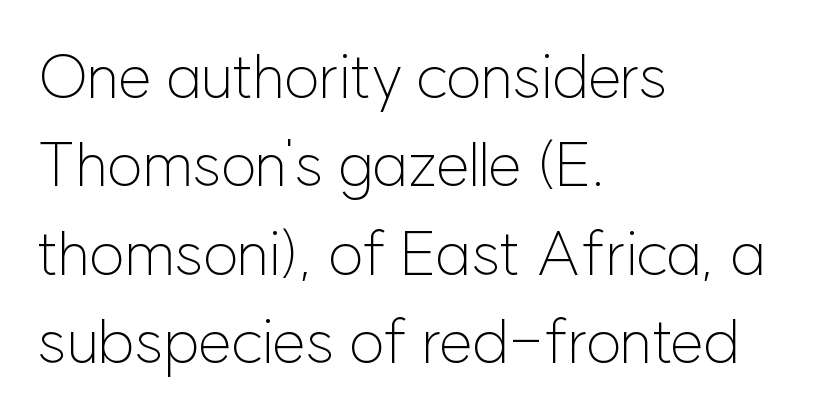
Q: Is the text bold? A: No.
Q: Is the text italic (slanted)? A: No, it is upright.
Q: Is the typeface a serif or a sans-serif typeface? A: Sans-serif.
Q: Is the text underlined? A: No.
Q: How is the paragraph aligned? A: Left-aligned.
Q: Is the spacing between letters normal or unusually wide? A: Normal.
Q: Is the spacing between lines tight, normal or loose? A: Normal.
Q: Width (condensed, normal, or wide)? A: Normal.
Q: Stroke contrast? A: Low.
Q: x-height? A: Medium.
Q: Monospaced? A: No.
